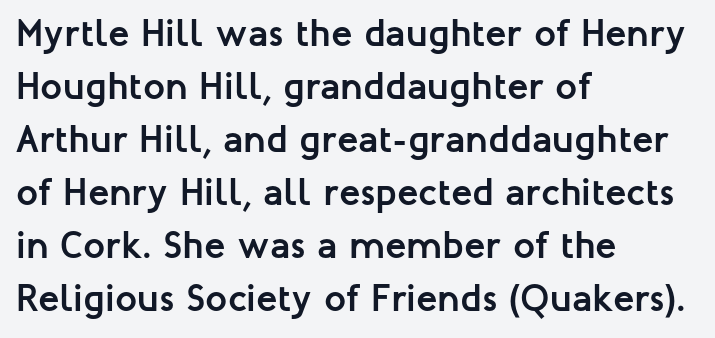
The type is set solid horizontally, with unmodified tracking. What weight is shown? A full bold with thick strokes. This rendering employs a face without finishing strokes, i.e., a sans-serif. Regular leading. The paragraph has a hard left edge and a soft right edge.
